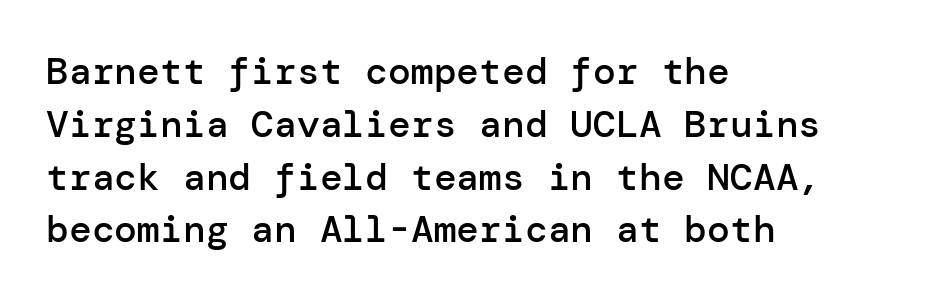
Q: Is the text bold? A: Semi-bold.
Q: Is the text italic (slanted)? A: No, it is upright.
Q: Is the typeface a serif or a sans-serif typeface? A: Sans-serif.
Q: Is the text underlined? A: No.
Q: How is the paragraph aligned? A: Left-aligned.
Q: Is the spacing between letters normal or unusually wide? A: Normal.
Q: Is the spacing between lines tight, normal or loose? A: Normal.
Q: Width (condensed, normal, or wide)? A: Normal.
Q: Stroke contrast? A: Low.
Q: x-height? A: Medium.
